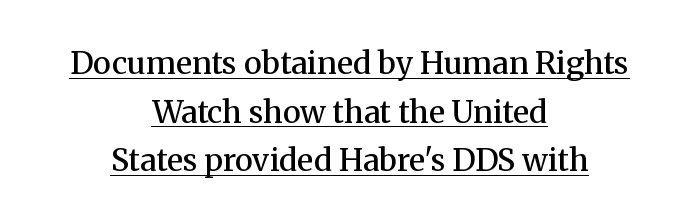
Notice how the passage keeps no hard edge, just a central spine. Rendered with straight, roman letterforms. Bold? Not quite — semibold, heavier than regular but stopping short. The rendering shows small feet on the letterforms — a serif design.
